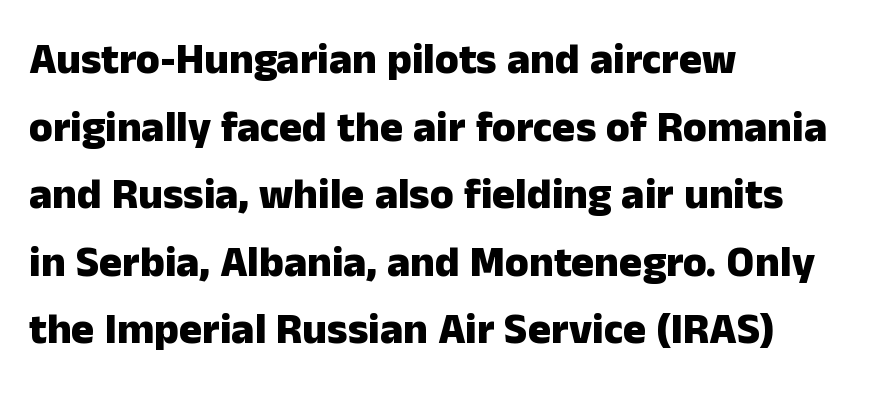
Typeset ragged right — the left edge is the straight one. Does the lettering tilt? It doesn't — this is upright. Do the characters align in a grid? No, the font is proportional. This rendering leaves character spacing at its baseline value. No feet cap the strokes, marking this as sans-serif type. A bare baseline throughout the passage.
